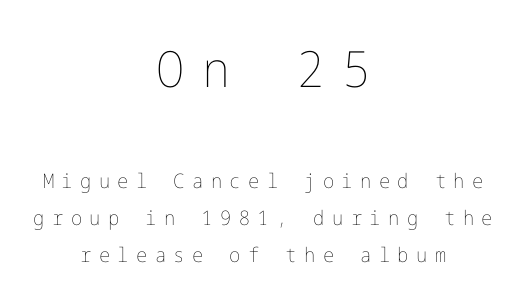
Q: Is the text bold? A: No.
Q: Is the text italic (slanted)? A: No, it is upright.
Q: Is the text underlined? A: No.
Q: How is the paragraph aligned? A: Centered.
Q: Is the spacing between letters normal or unusually wide? A: Unusually wide.
Q: Which block of text is set in a larger size, the first (top) or the second (bottom)? A: The first (top) one.
Q: Width (condensed, normal, or wide)? A: Normal.
Q: Stroke contrast? A: Low.
Q: x-height? A: Medium.
